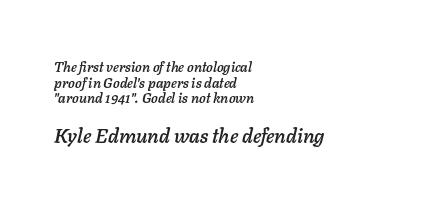
You could barely slide anything between these rows. An italicized treatment has been applied to the whole sample. Compared with typical body copy, the letter spacing here is the same. The strip under each line holds only bare page. The face used here appears at its bigger size in the lower chunk. The rag falls on the right side of this text block.
